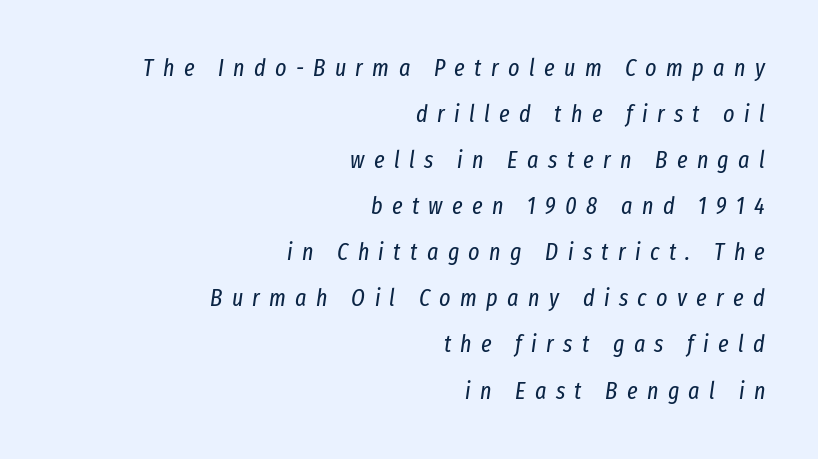
Underline: absent. Is the letter spacing exaggerated? Yes — the characters are pushed far apart. Where is the straight margin? On the right. Summary of weight: not heavy and not bold.
